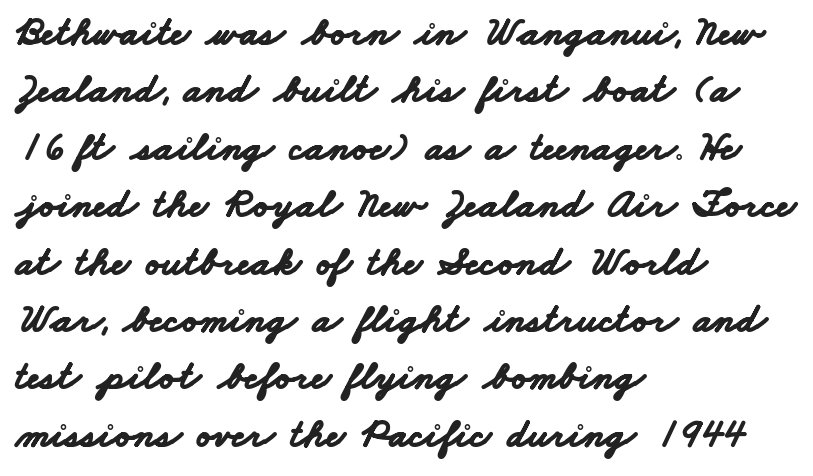
{"serif": "no", "bold": "yes", "weight": "bold", "width": "wide", "stroke_contrast": "low", "x_height": "small", "monospaced": "no", "underline": "no", "align": "left", "line_spacing": "normal", "line_spacing_ratio": 1.4, "letter_spacing": "normal", "letter_spacing_em": 0.0, "glyph_px": 41}
